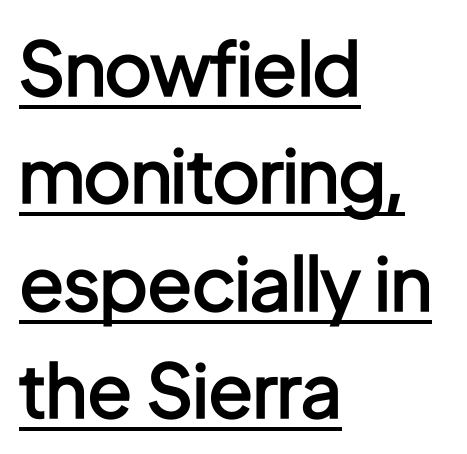
Q: Is the text bold? A: Semi-bold.
Q: Is the text italic (slanted)? A: No, it is upright.
Q: Is the typeface a serif or a sans-serif typeface? A: Sans-serif.
Q: Is the text underlined? A: Yes.
Q: How is the paragraph aligned? A: Left-aligned.
Q: Is the spacing between letters normal or unusually wide? A: Normal.
Q: Is the spacing between lines tight, normal or loose? A: Normal.
Q: Width (condensed, normal, or wide)? A: Condensed.
Q: Stroke contrast? A: Low.
Q: x-height? A: Medium.
Q: Monospaced? A: No.
